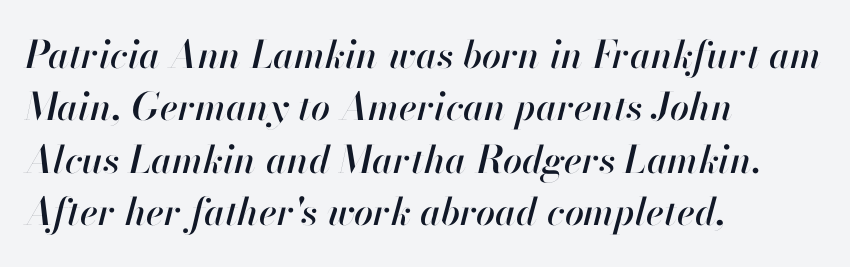
Q: Is the text italic (slanted)? A: Yes, it leans right by about 13 degrees.
Q: Is the text underlined? A: No.
Q: How is the paragraph aligned? A: Left-aligned.
Q: Is the spacing between letters normal or unusually wide? A: Normal.
Q: Is the spacing between lines tight, normal or loose? A: Normal.
Q: Width (condensed, normal, or wide)? A: Normal.
Q: Stroke contrast? A: High.
Q: x-height? A: Small.
Q: Monospaced? A: No.
